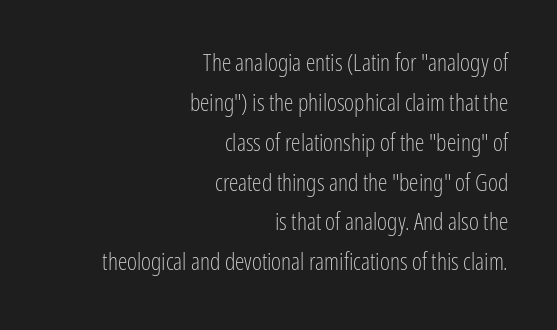
The image shows 24 px text type, upright; set right-aligned, normal line spacing (1.66x), normal letter spacing, not underlined.
